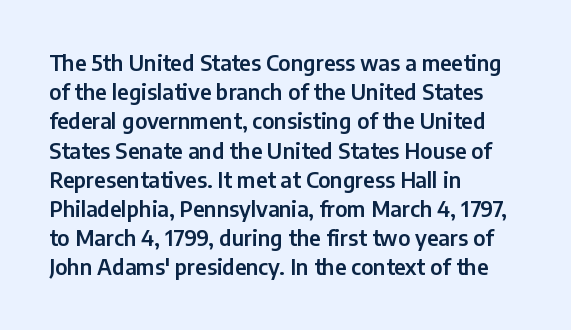
Q: Is the text italic (slanted)? A: No, it is upright.
Q: Is the text underlined? A: No.
Q: How is the paragraph aligned? A: Left-aligned.
Q: Is the spacing between letters normal or unusually wide? A: Normal.
Q: Is the spacing between lines tight, normal or loose? A: Normal.
